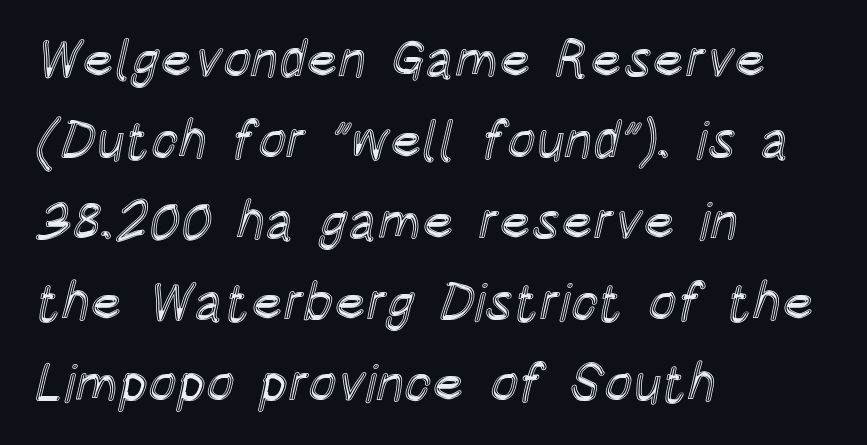
Q: Is the text italic (slanted)? A: Yes.
Q: Is the text underlined? A: No.
Q: How is the paragraph aligned? A: Left-aligned.
Q: Is the spacing between letters normal or unusually wide? A: Normal.
Q: Is the spacing between lines tight, normal or loose? A: Normal.
Q: Width (condensed, normal, or wide)? A: Condensed.
Q: x-height? A: Large.
Q: Monospaced? A: No.
